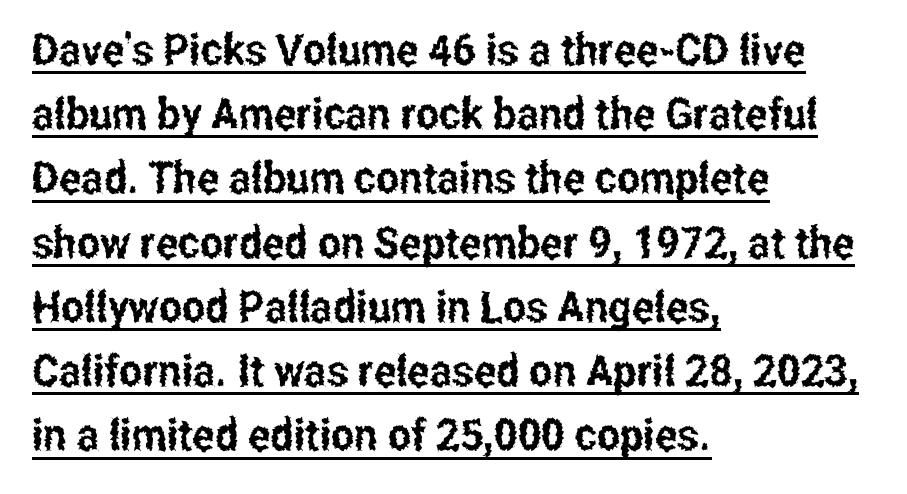
{"serif": "no", "italic": "no", "width": "condensed", "stroke_contrast": "low", "x_height": "medium", "monospaced": "no", "underline": "yes", "align": "left", "line_spacing": "normal", "line_spacing_ratio": 1.46, "letter_spacing": "normal", "letter_spacing_em": 0.0, "glyph_px": 44}
